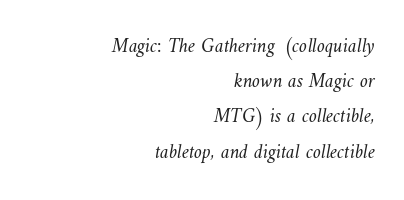
Q: Is the text bold? A: No.
Q: Is the text underlined? A: No.
Q: How is the paragraph aligned? A: Right-aligned.
Q: Is the spacing between letters normal or unusually wide? A: Normal.
